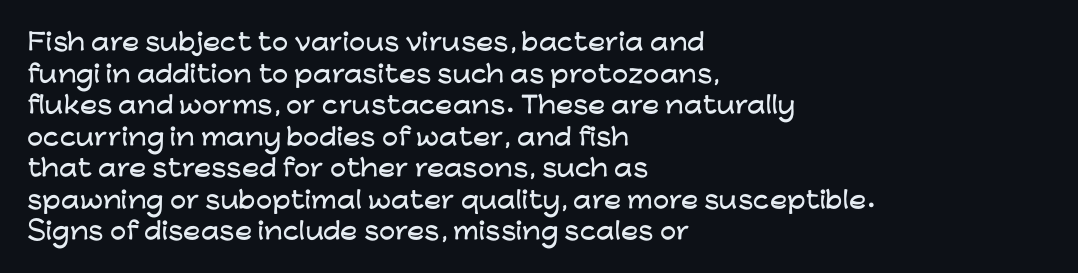
The image shows 23 px text type, upright; set left-aligned, normal line spacing (1.37x), normal letter spacing, not underlined.
